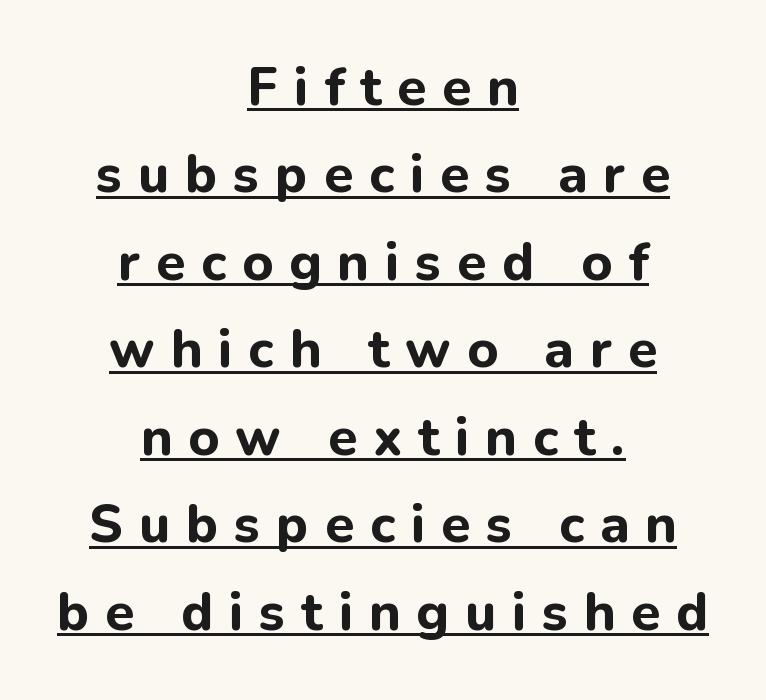
Q: Is the text bold? A: Yes.
Q: Is the text italic (slanted)? A: No, it is upright.
Q: Is the typeface a serif or a sans-serif typeface? A: Sans-serif.
Q: Is the text underlined? A: Yes.
Q: How is the paragraph aligned? A: Centered.
Q: Is the spacing between letters normal or unusually wide? A: Unusually wide.
Q: Is the spacing between lines tight, normal or loose? A: Normal.
Q: Width (condensed, normal, or wide)? A: Normal.
Q: Stroke contrast? A: Low.
Q: x-height? A: Medium.
Q: Monospaced? A: No.
